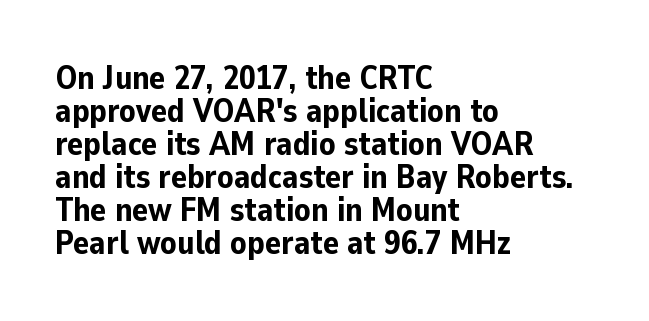
Q: Is the text bold? A: Yes.
Q: Is the text italic (slanted)? A: No, it is upright.
Q: Is the typeface a serif or a sans-serif typeface? A: Sans-serif.
Q: Is the text underlined? A: No.
Q: How is the paragraph aligned? A: Left-aligned.
Q: Is the spacing between letters normal or unusually wide? A: Normal.
Q: Is the spacing between lines tight, normal or loose? A: Tight.
Q: Width (condensed, normal, or wide)? A: Normal.
Q: Stroke contrast? A: Low.
Q: x-height? A: Medium.
Q: Monospaced? A: No.
